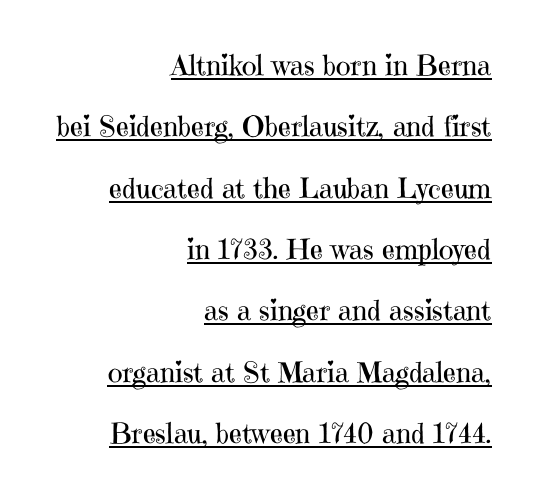
The image shows 28 px regular-weight serif type, upright; set right-aligned, loose line spacing (2.19x), normal letter spacing, underlined; high stroke contrast and a medium x-height.
